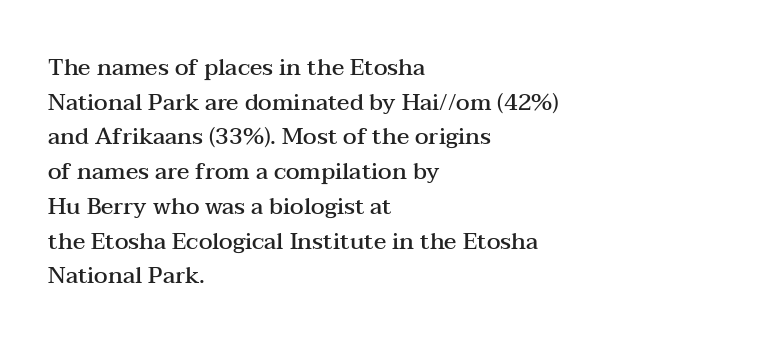
Q: Is the text bold? A: Semi-bold.
Q: Is the text italic (slanted)? A: No, it is upright.
Q: Is the text underlined? A: No.
Q: How is the paragraph aligned? A: Left-aligned.
Q: Is the spacing between letters normal or unusually wide? A: Normal.
Q: Is the spacing between lines tight, normal or loose? A: Normal.
